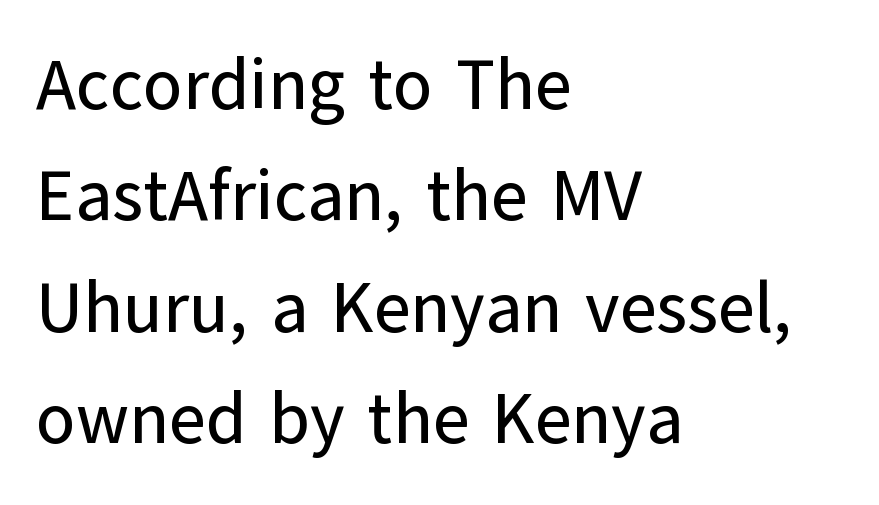
The image shows 71 px sans-serif type, upright; set left-aligned, normal line spacing (1.57x), normal letter spacing, not underlined; low stroke contrast and a medium x-height.
